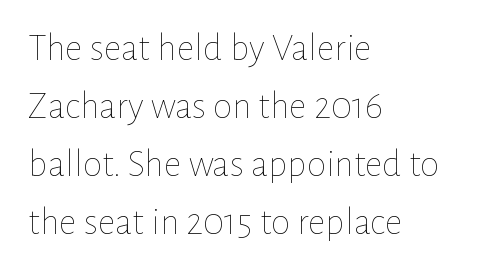
Q: Is the text bold? A: No.
Q: Is the text italic (slanted)? A: No, it is upright.
Q: Is the text underlined? A: No.
Q: How is the paragraph aligned? A: Left-aligned.
Q: Is the spacing between letters normal or unusually wide? A: Normal.
Q: Is the spacing between lines tight, normal or loose? A: Normal.
Q: Width (condensed, normal, or wide)? A: Normal.
Q: Stroke contrast? A: Low.
Q: x-height? A: Medium.
Q: Monospaced? A: No.
